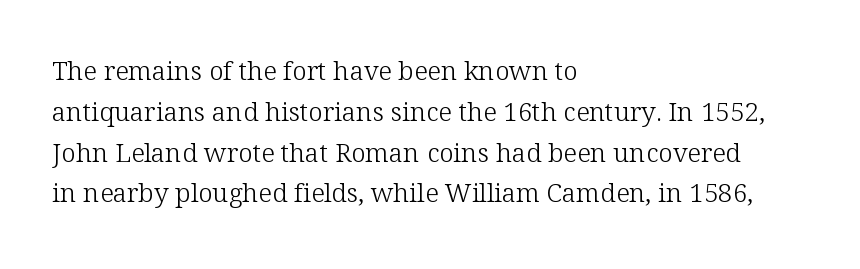
Q: Is the text bold? A: No.
Q: Is the text italic (slanted)? A: No, it is upright.
Q: Is the text underlined? A: No.
Q: How is the paragraph aligned? A: Left-aligned.
Q: Is the spacing between letters normal or unusually wide? A: Normal.
Q: Is the spacing between lines tight, normal or loose? A: Normal.
